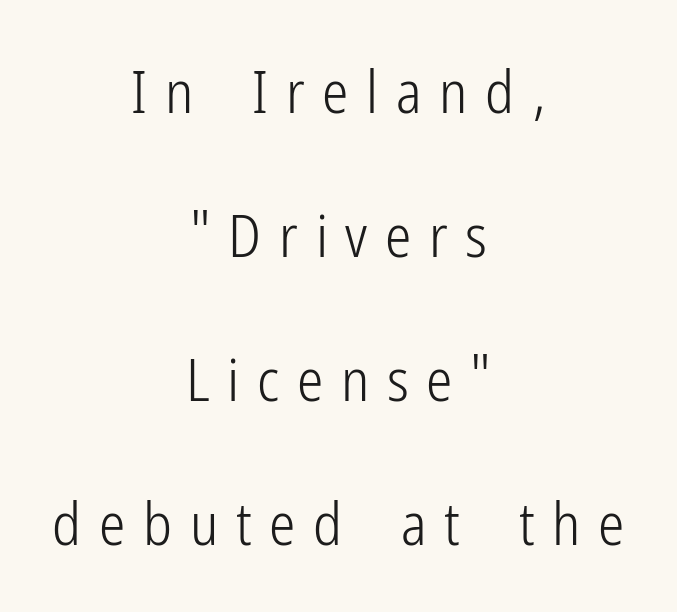
Short and long lines alike share a common midpoint. Any mark beneath the type? The region is blank. Character widths vary here, with narrow letters taking less room than wide ones. Loosely led — the rows are spread out. No extra ink here — the face is not bold. Spacing between characters has been opened up far beyond the box default.
